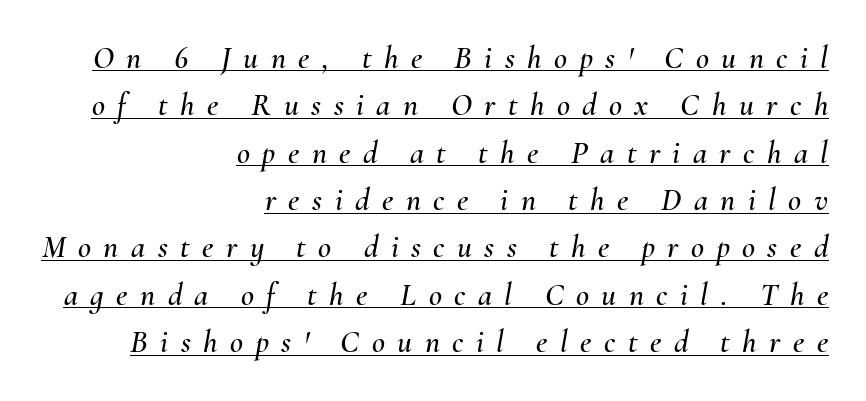
The image shows 32 px text type, italic (leaning right); set right-aligned, normal line spacing (1.48x), unusually wide letter spacing (+0.39 em), underlined; medium stroke contrast and a small x-height.
